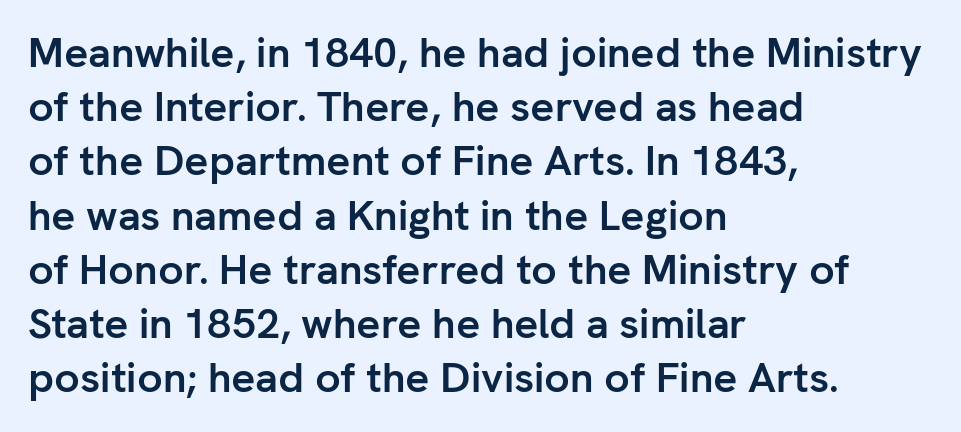
Is this a sans? Yes — the strokes have no serifs. Bold? Absolutely — the strokes are thick and heavy. The specimen reads as upright at a glance. Character widths vary here, with narrow letters taking less room than wide ones.
